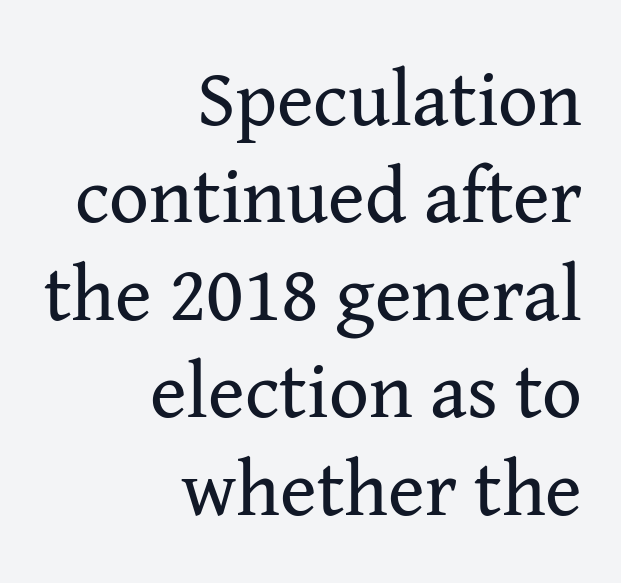
The image shows 78 px regular-weight serif type, upright; set right-aligned, normal line spacing (1.25x), normal letter spacing, not underlined; medium stroke contrast and a medium x-height.
